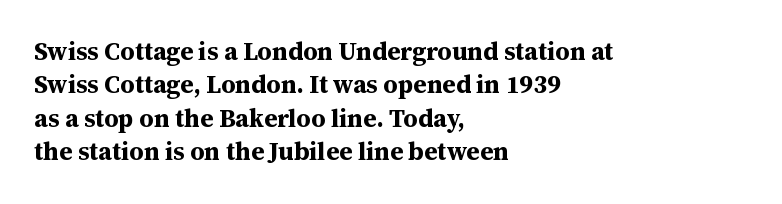
The image shows 25 px bold type, upright; set left-aligned, normal line spacing (1.34x), normal letter spacing, not underlined.
